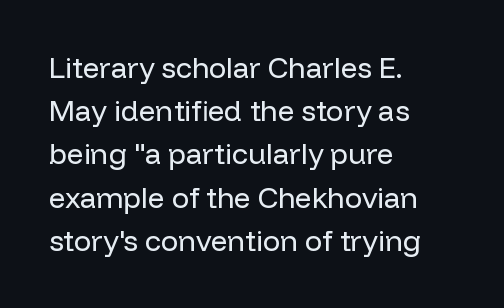
The image shows 29 px regular-weight sans-serif type, upright; set left-aligned, normal line spacing (1.49x), normal letter spacing, not underlined; low stroke contrast and a medium x-height.
